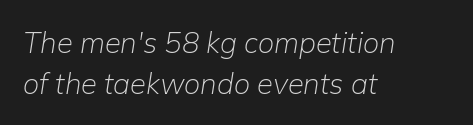
The image shows 29 px light type, italic (leaning right); set left-aligned, normal line spacing (1.4x), normal letter spacing, not underlined; low stroke contrast and a medium x-height.
